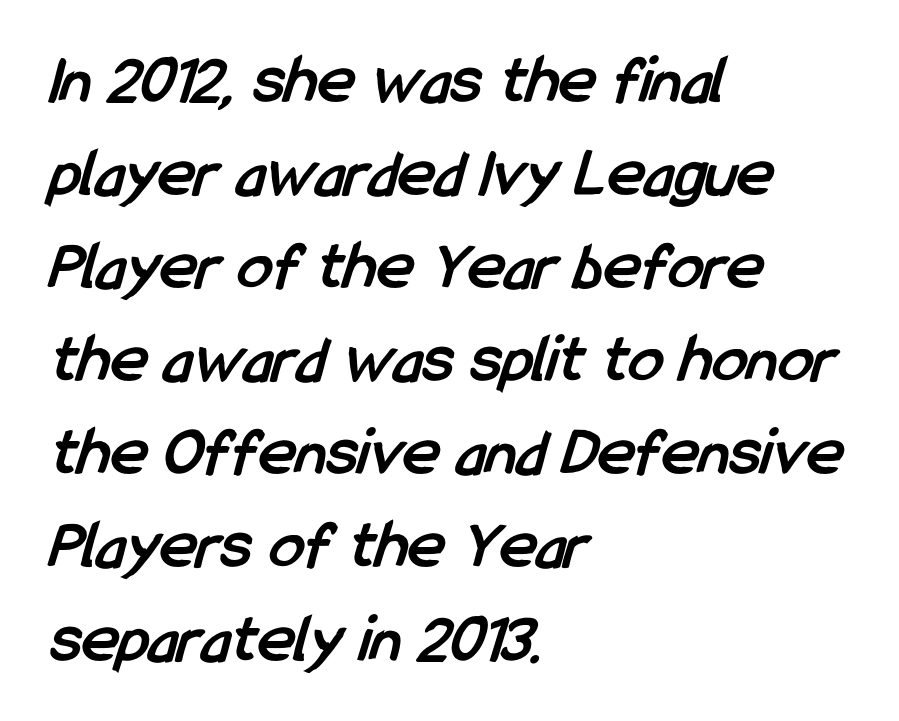
Q: Is the text bold? A: Yes.
Q: Is the typeface a serif or a sans-serif typeface? A: Sans-serif.
Q: Is the text underlined? A: No.
Q: How is the paragraph aligned? A: Left-aligned.
Q: Is the spacing between letters normal or unusually wide? A: Normal.
Q: Is the spacing between lines tight, normal or loose? A: Normal.
Q: Width (condensed, normal, or wide)? A: Condensed.
Q: Stroke contrast? A: Low.
Q: x-height? A: Medium.
Q: Monospaced? A: No.
